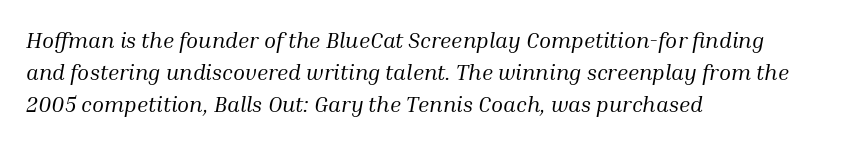
Posture: slanted. Ink coverage per letter is moderate at most. Rule under the text: the space is simply empty. The rendering anchors every line to the left-hand side. Between one letter and the next there's only the usual sliver of space.
